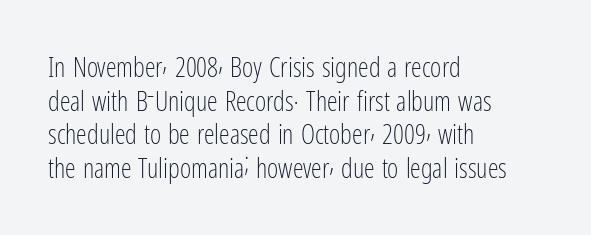
Whoever set this chose a conventional vertical rhythm. Each stroke keeps to a modest, everyday thickness or less. Is there any slant? The stems are plumb. Any mark beneath the type? The region is blank. Horizontal alignment here is leftward, the default for most running prose.
